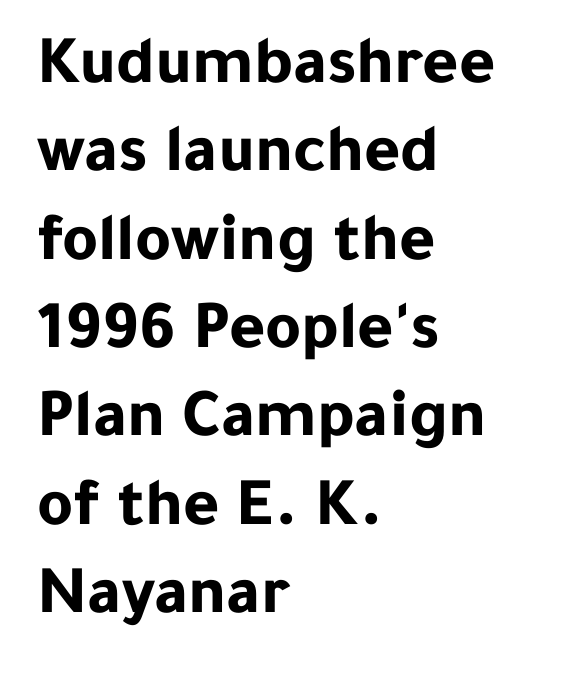
The image shows 69 px bold sans-serif type, upright; set left-aligned, normal line spacing (1.28x), normal letter spacing, not underlined; low stroke contrast and a medium x-height.
